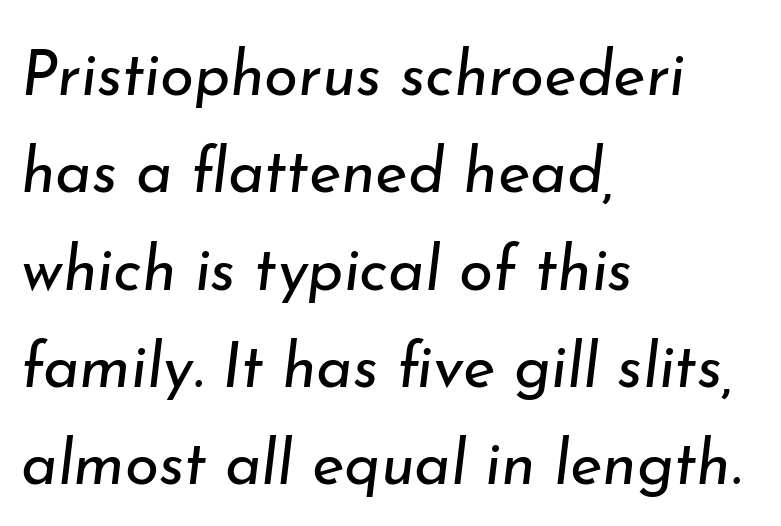
{"italic": "yes", "lean": "right", "slant_degrees": 7, "bold": "no", "weight": "regular", "width": "normal", "stroke_contrast": "low", "x_height": "small", "monospaced": "no", "underline": "no", "align": "left", "line_spacing": "normal", "line_spacing_ratio": 1.57, "letter_spacing": "normal", "letter_spacing_em": 0.0, "glyph_px": 62}
